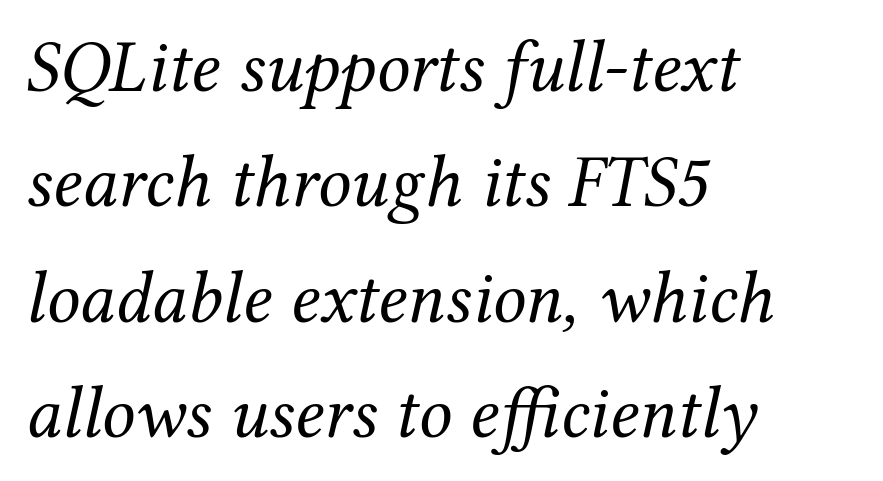
Q: Is the text bold? A: No.
Q: Is the text italic (slanted)? A: Yes, it leans right by about 12 degrees.
Q: Is the typeface a serif or a sans-serif typeface? A: Serif.
Q: Is the text underlined? A: No.
Q: How is the paragraph aligned? A: Left-aligned.
Q: Is the spacing between letters normal or unusually wide? A: Normal.
Q: Is the spacing between lines tight, normal or loose? A: Normal.
Q: Width (condensed, normal, or wide)? A: Normal.
Q: Stroke contrast? A: Medium.
Q: x-height? A: Medium.
Q: Monospaced? A: No.
